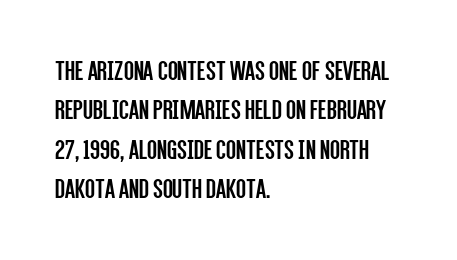
Check the space under the baseline: it is left empty. Typographically, this falls in the sans-serif category. A typesetter would mark this as roman, not italic. Layout note: lines flush left. Honestly, the letter spacing is just normal — you wouldn't notice it. Does the leading feel generous? No, just average.
